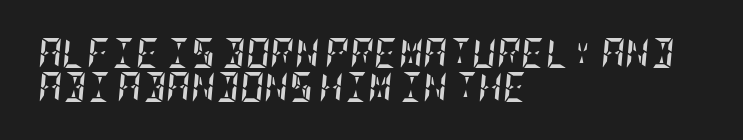
Students, observe: this is what under-led, compact text looks like. Is the type slanted? Yes — the strokes lean at a clear angle. How heavy is the stroke? Heavy — this is a bold. In CSS terms this would be text-align: left.
